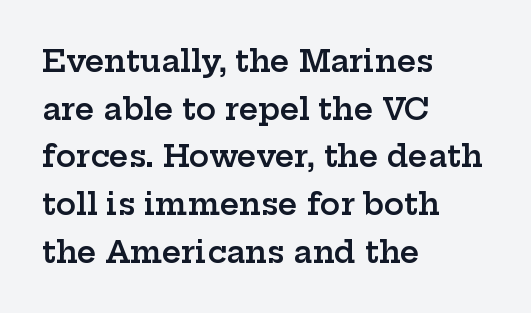
Q: Is the text bold? A: Semi-bold.
Q: Is the text italic (slanted)? A: No, it is upright.
Q: Is the typeface a serif or a sans-serif typeface? A: Serif.
Q: Is the text underlined? A: No.
Q: How is the paragraph aligned? A: Left-aligned.
Q: Is the spacing between letters normal or unusually wide? A: Normal.
Q: Is the spacing between lines tight, normal or loose? A: Normal.
Q: Width (condensed, normal, or wide)? A: Wide.
Q: Stroke contrast? A: Low.
Q: x-height? A: Medium.
Q: Monospaced? A: No.
